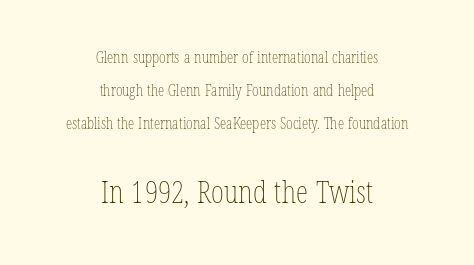
The rendering uses a large line-height, opening up the rows. The face used here is proportionally spaced, like ordinary book or web type. The letters in the lower block stand taller than those in the block above. Standard letterfit; no display-style spreading of the glyphs. The gap between lines stays unmarked. Each line is balanced around a shared central axis.
